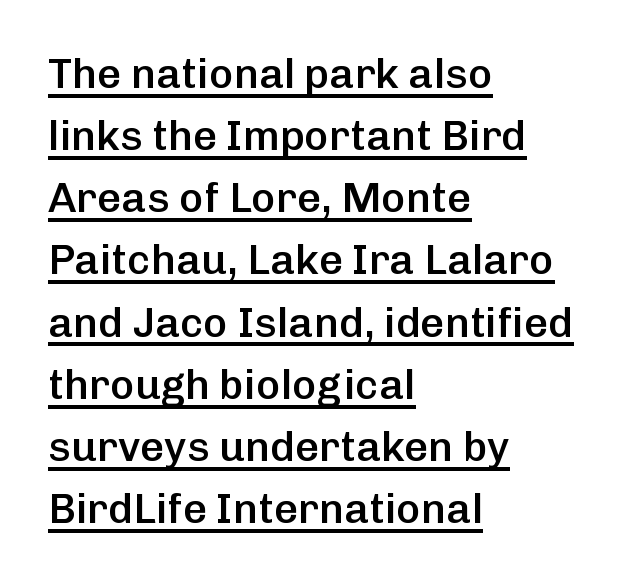
Q: Is the text bold? A: Semi-bold.
Q: Is the text italic (slanted)? A: No, it is upright.
Q: Is the typeface a serif or a sans-serif typeface? A: Sans-serif.
Q: Is the text underlined? A: Yes.
Q: How is the paragraph aligned? A: Left-aligned.
Q: Is the spacing between letters normal or unusually wide? A: Normal.
Q: Is the spacing between lines tight, normal or loose? A: Normal.
Q: Width (condensed, normal, or wide)? A: Normal.
Q: Stroke contrast? A: Low.
Q: x-height? A: Medium.
Q: Monospaced? A: No.
